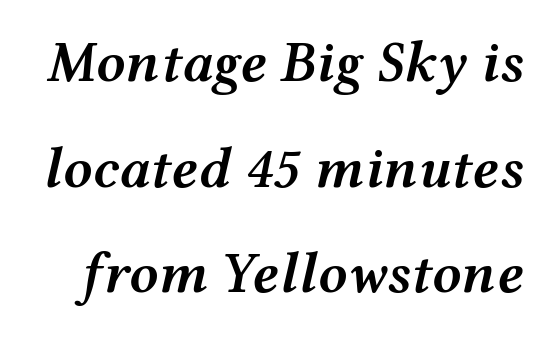
Note the varied advance widths — an 'i' is clearly narrower than an 'm'. In terms of letterspacing, this is plain default setting. In terms of weight, the rendering is demibold, just under bold. Decoration check: the copy has no underline. Slant detected: the letters are inclined.
